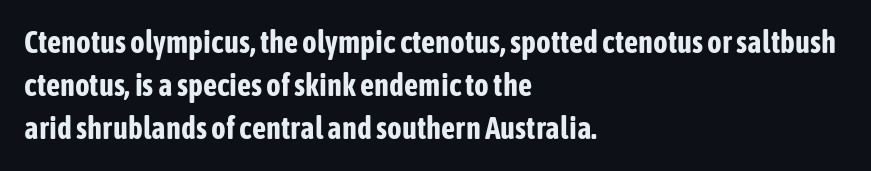
Q: Is the text bold? A: Yes.
Q: Is the text italic (slanted)? A: No, it is upright.
Q: Is the typeface a serif or a sans-serif typeface? A: Sans-serif.
Q: Is the text underlined? A: No.
Q: How is the paragraph aligned? A: Left-aligned.
Q: Is the spacing between letters normal or unusually wide? A: Normal.
Q: Is the spacing between lines tight, normal or loose? A: Normal.
Q: Width (condensed, normal, or wide)? A: Condensed.
Q: Stroke contrast? A: Low.
Q: x-height? A: Medium.
Q: Monospaced? A: No.
